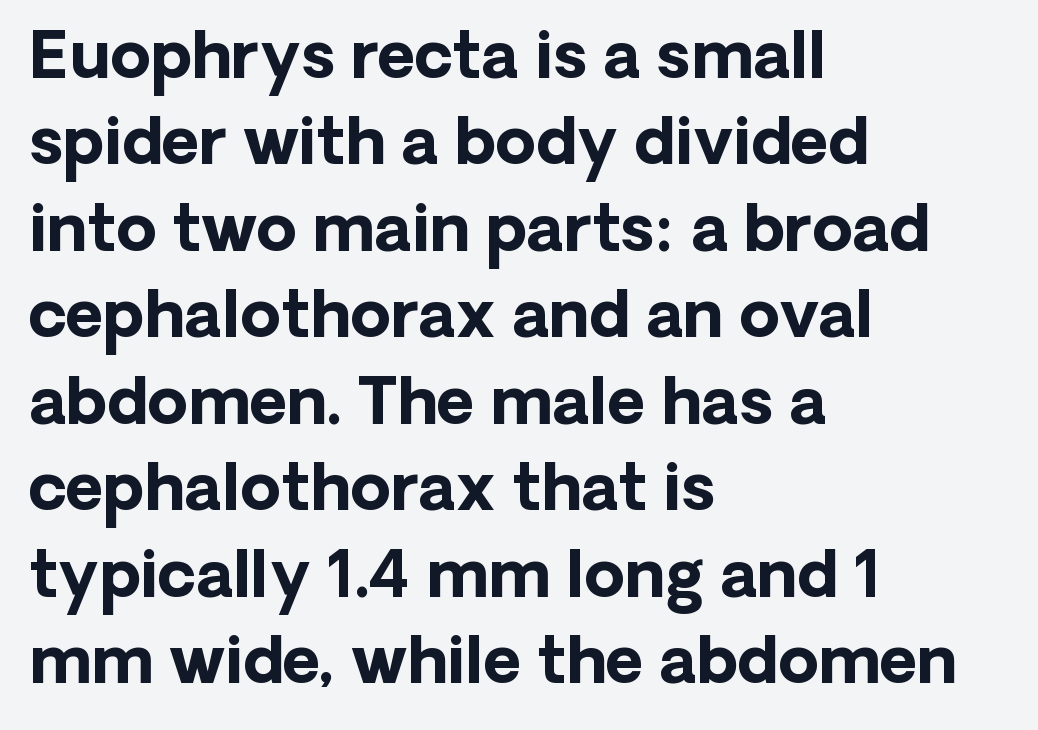
The image shows 65 px bold sans-serif type, upright; set left-aligned, normal line spacing (1.33x), normal letter spacing, not underlined; low stroke contrast and a medium x-height.
